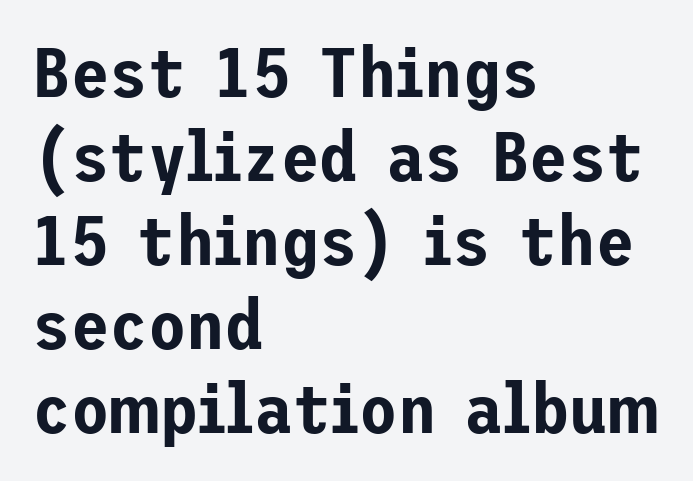
The image shows 70 px sans-serif type, upright; set left-aligned, line spacing 1.2x, normal letter spacing, not underlined; low stroke contrast and a medium x-height.
